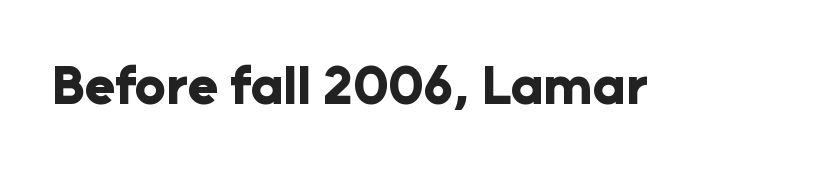
{"serif": "no", "italic": "no", "bold": "yes", "weight": "bold", "width": "normal", "stroke_contrast": "low", "x_height": "medium", "monospaced": "no", "underline": "no", "letter_spacing": "normal", "letter_spacing_em": 0.0, "glyph_px": 55}
